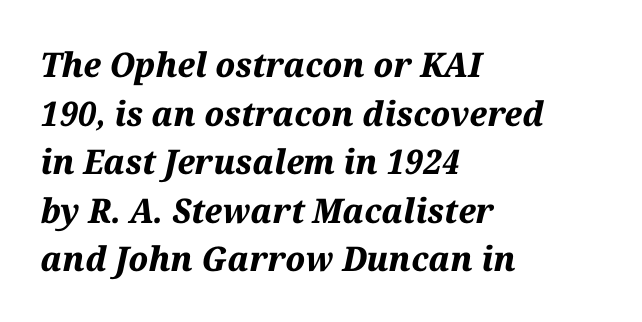
The image shows 34 px bold type, italic (leaning right); set left-aligned, normal line spacing (1.43x), normal letter spacing, not underlined; medium stroke contrast and a medium x-height.
